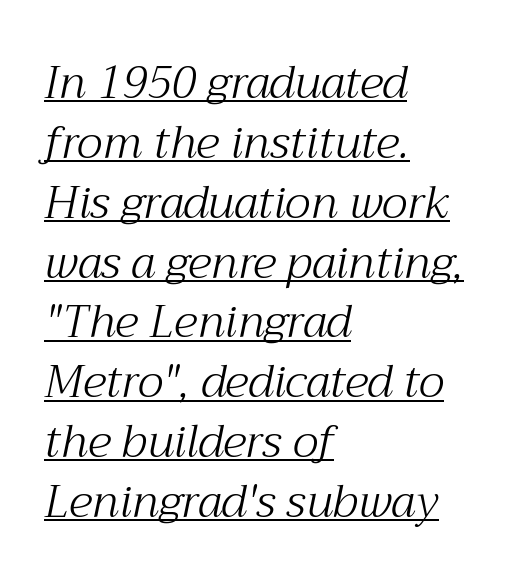
The image shows 45 px light serif type, italic (leaning right); set left-aligned, normal line spacing (1.33x), normal letter spacing, underlined; medium stroke contrast and a medium x-height.
